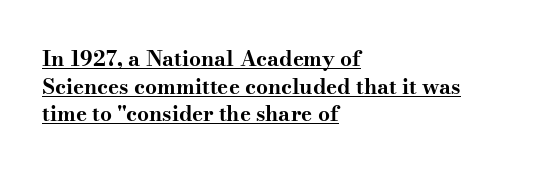
If you drew a line through each stem, it would be perfectly vertical. The specimen includes a rule beneath the text block's lines. Thick stems and heavy bowls — unmistakably bold. Typeset ragged right — the left edge is the straight one. The lines sit at an ordinary, default distance from one another. A typesetter would call this zero additional tracking.
